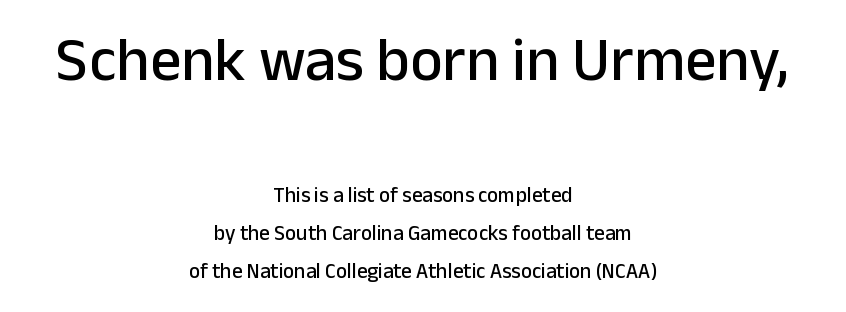
{"serif": "no", "italic": "no", "width": "normal", "stroke_contrast": "low", "x_height": "medium", "monospaced": "no", "underline": "no", "align": "center", "line_spacing_ratio": 1.81, "letter_spacing": "normal", "letter_spacing_em": 0.0, "larger_block": "first", "size_ratio": 2.95, "glyph_px": 62}
